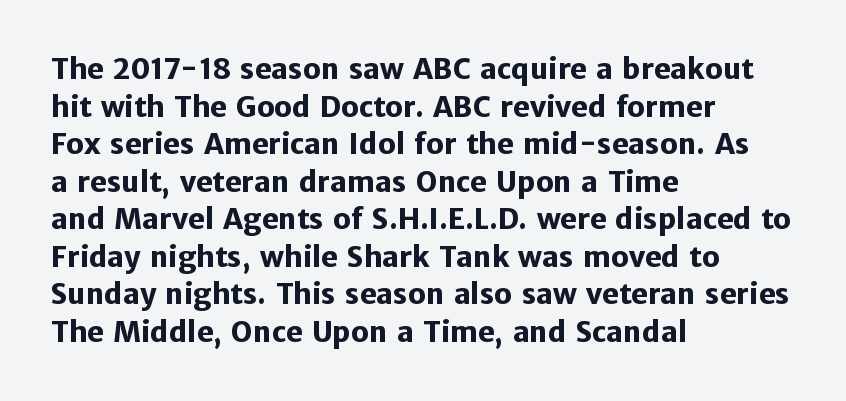
Is this a fixed-width face? No — the glyphs have proportional, varying widths. Alignment: flush left. Look at the tracking — it's just the regular setting, nothing added. The sample has been set heavy, in full bold.
